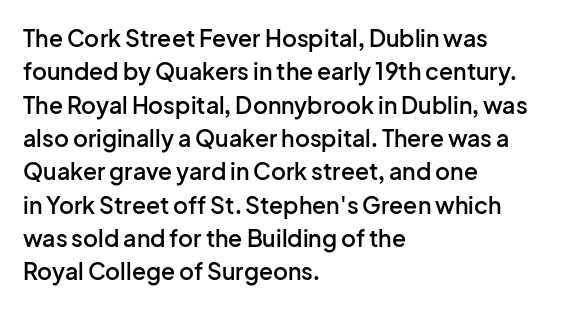
The line-height multiplier appears to be the usual default. The type is set solid horizontally, with unmodified tracking. This rendering uses left alignment, leaving the right contour irregular. Posture: vertical. Underlining? Definitely not there. The sample has been set in demibold, a notch under bold.
